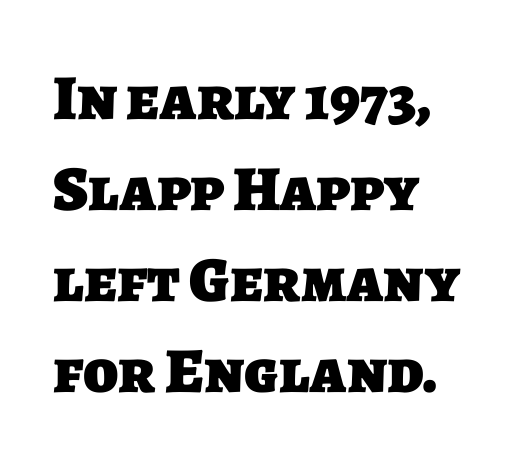
Q: Is the text bold? A: Yes.
Q: Is the typeface a serif or a sans-serif typeface? A: Sans-serif.
Q: Is the text underlined? A: No.
Q: How is the paragraph aligned? A: Left-aligned.
Q: Is the spacing between letters normal or unusually wide? A: Normal.
Q: Is the spacing between lines tight, normal or loose? A: Normal.
Q: Width (condensed, normal, or wide)? A: Normal.
Q: Stroke contrast? A: Low.
Q: x-height? A: Large.
Q: Monospaced? A: No.
